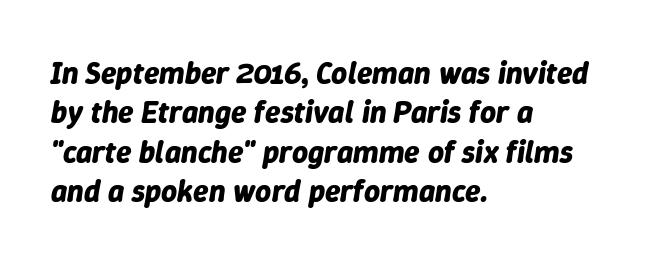
Q: Is the text bold? A: Yes.
Q: Is the text italic (slanted)? A: Yes, it leans right by about 9 degrees.
Q: Is the text underlined? A: No.
Q: How is the paragraph aligned? A: Left-aligned.
Q: Is the spacing between letters normal or unusually wide? A: Normal.
Q: Is the spacing between lines tight, normal or loose? A: Normal.
Q: Width (condensed, normal, or wide)? A: Normal.
Q: Stroke contrast? A: Low.
Q: x-height? A: Medium.
Q: Monospaced? A: No.
